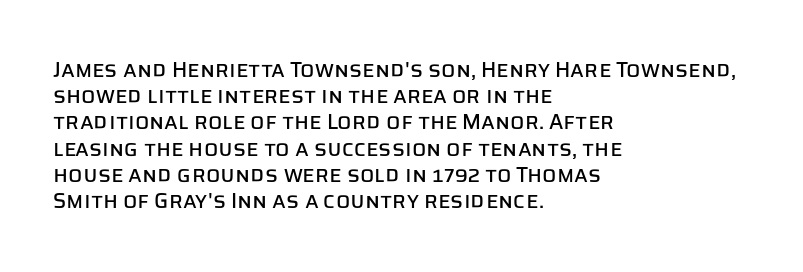
A typesetter would call this leading conventional body-copy spacing. Upright lettering throughout. This rendering uses left alignment, leaving the right contour irregular. The letterforms sit shoulder to shoulder at normal distance. Decoration check: the copy has no underline.
